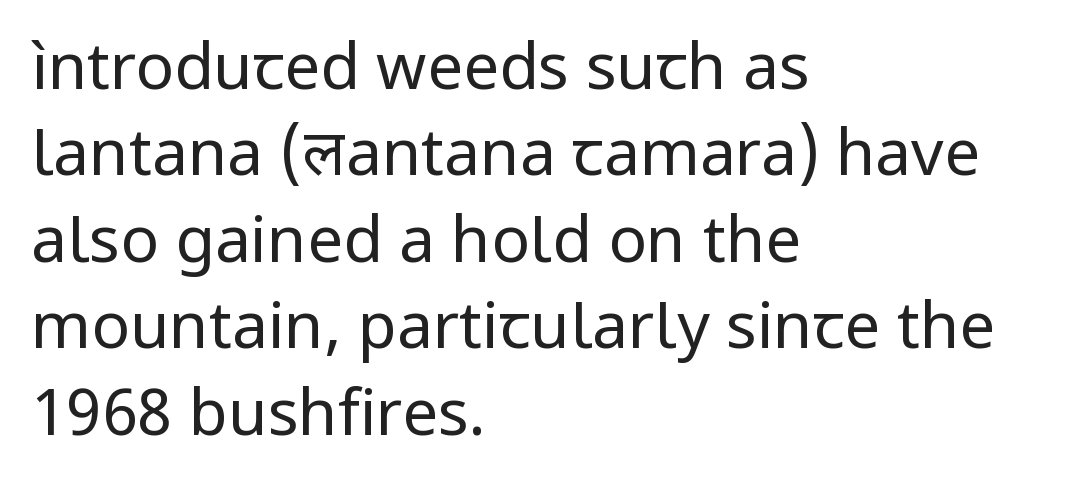
{"serif": "no", "italic": "no", "bold": "no", "weight": "regular", "width": "normal", "stroke_contrast": "low", "x_height": "medium", "monospaced": "no", "underline": "no", "align": "left", "line_spacing": "normal", "line_spacing_ratio": 1.35, "letter_spacing": "normal", "letter_spacing_em": 0.0, "glyph_px": 64}
